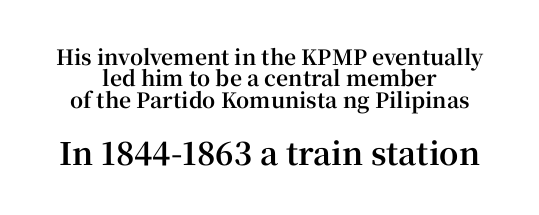
{"serif": "yes", "italic": "no", "bold": "yes", "weight": "bold", "width": "normal", "stroke_contrast": "high", "x_height": "medium", "monospaced": "no", "underline": "no", "align": "center", "line_spacing": "tight", "line_spacing_ratio": 1.02, "letter_spacing": "normal", "letter_spacing_em": 0.0, "larger_block": "second", "size_ratio": 1.48, "glyph_px": 31}
